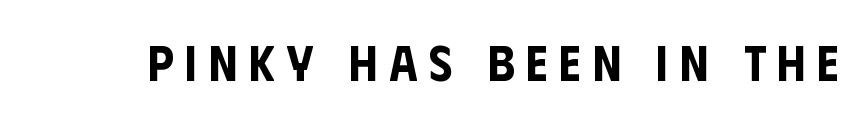
The image shows 50 px condensed sans-serif type, upright; set unusually wide letter spacing (+0.23 em), not underlined; low stroke contrast and a large x-height.
